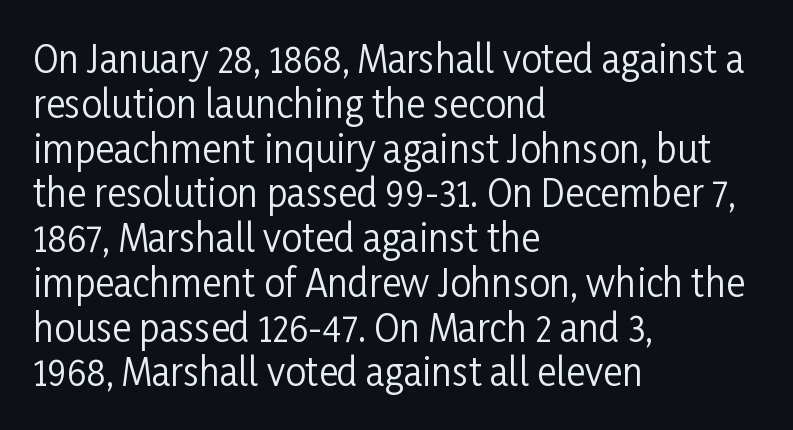
The paragraph shown leans on its left margin. The characters display no serif detailing; their extremities are plain. Here the designer chose a conventional face with non-uniform glyph widths. The horizontal fit of the characters is conventional and even.
